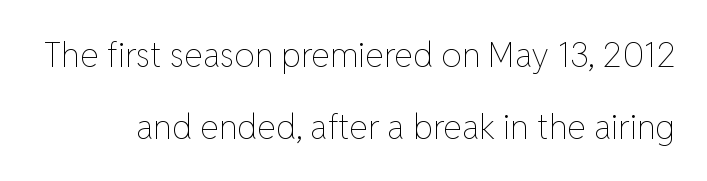
Words float on clear page, feet unadorned. These lines are rendered in a variable-pitch font. The letters stand upright; this is a roman face. This sample uses plain, unmodified letter spacing. Stroke mass is kept to a normal reading level or below.
